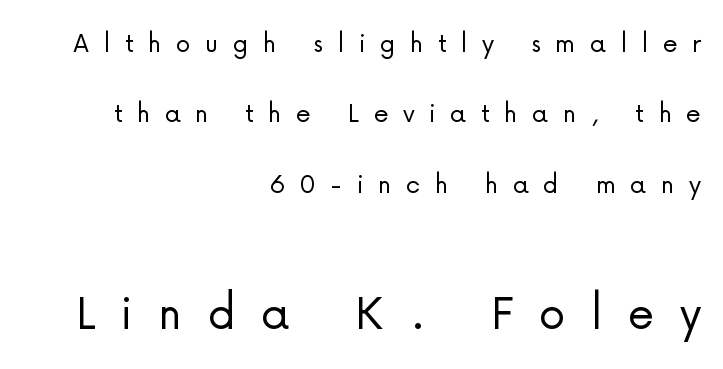
{"serif": "no", "italic": "no", "bold": "no", "weight": "light", "width": "normal", "stroke_contrast": "low", "x_height": "medium", "monospaced": "no", "underline": "no", "align": "right", "line_spacing": "loose", "line_spacing_ratio": 2.35, "letter_spacing": "wide", "letter_spacing_em": 0.49, "larger_block": "second", "size_ratio": 1.77, "glyph_px": 53}
